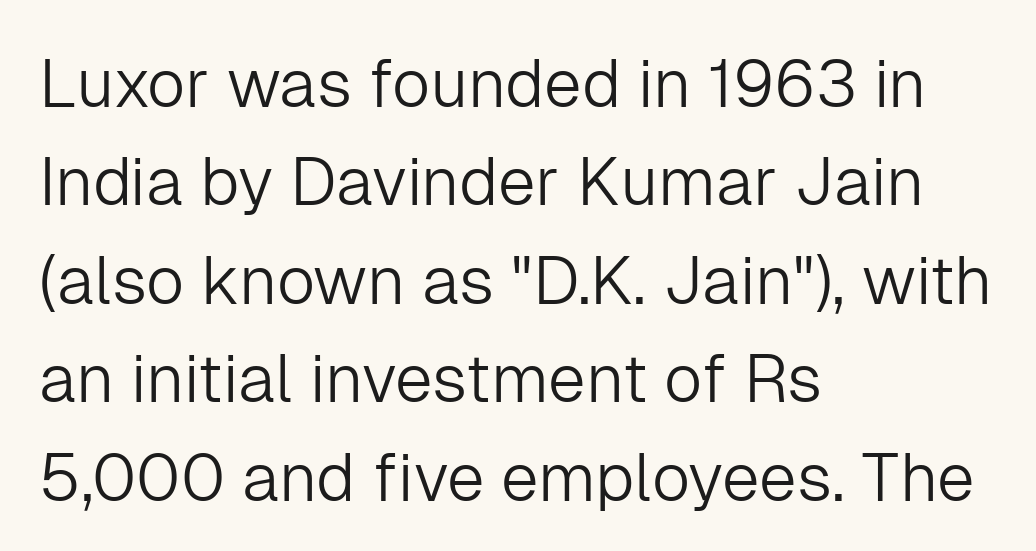
Q: Is the text bold? A: No.
Q: Is the text italic (slanted)? A: No, it is upright.
Q: Is the typeface a serif or a sans-serif typeface? A: Sans-serif.
Q: Is the text underlined? A: No.
Q: How is the paragraph aligned? A: Left-aligned.
Q: Is the spacing between letters normal or unusually wide? A: Normal.
Q: Is the spacing between lines tight, normal or loose? A: Normal.
Q: Width (condensed, normal, or wide)? A: Normal.
Q: Stroke contrast? A: Low.
Q: x-height? A: Medium.
Q: Monospaced? A: No.
